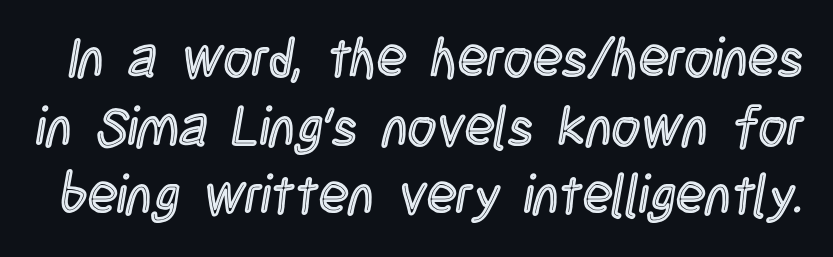
{"width": "condensed", "x_height": "large", "monospaced": "no", "underline": "no", "line_spacing": "normal", "line_spacing_ratio": 1.25, "letter_spacing": "normal", "letter_spacing_em": 0.0, "glyph_px": 55}
